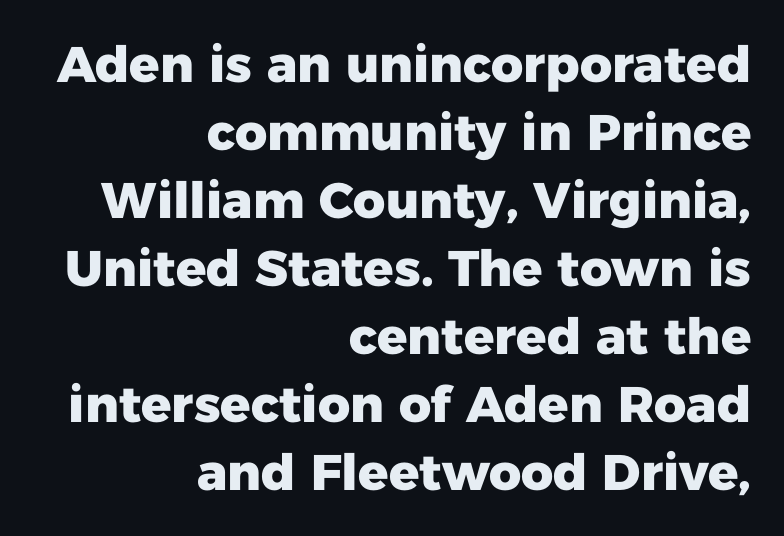
Each letter keeps its own natural width here, so spacing adapts to shape. The paragraph has a hard right edge and a soft left edge. Anything drawn beneath the words? Only blank space. Compared with typical paragraphs, the rows here are spaced about the same. Students, this is bold: see how much ink each stroke carries. Here the glyphs are tracked normally, forming tight word shapes.
